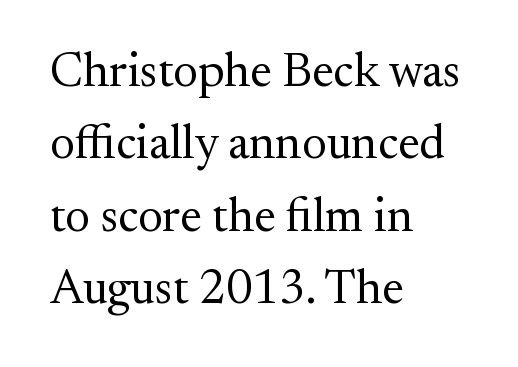
Q: Is the text bold? A: No.
Q: Is the text italic (slanted)? A: No, it is upright.
Q: Is the typeface a serif or a sans-serif typeface? A: Serif.
Q: Is the text underlined? A: No.
Q: How is the paragraph aligned? A: Left-aligned.
Q: Is the spacing between letters normal or unusually wide? A: Normal.
Q: Is the spacing between lines tight, normal or loose? A: Normal.
Q: Width (condensed, normal, or wide)? A: Normal.
Q: Stroke contrast? A: Medium.
Q: x-height? A: Small.
Q: Monospaced? A: No.
